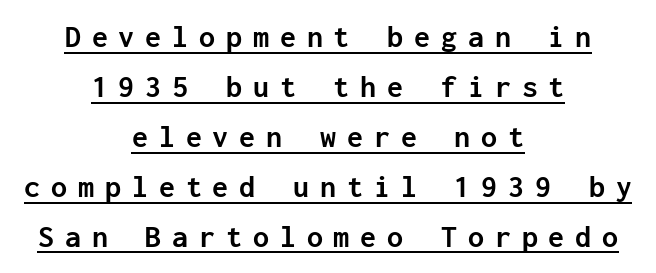
{"serif": "no", "italic": "no", "bold": "yes", "weight": "semibold", "width": "normal", "stroke_contrast": "low", "x_height": "medium", "monospaced": "yes", "underline": "yes", "align": "center", "line_spacing": "normal", "line_spacing_ratio": 1.56, "letter_spacing": "wide", "letter_spacing_em": 0.34, "glyph_px": 32}
